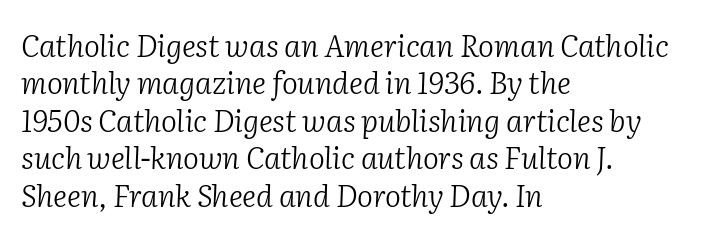
Q: Is the text bold? A: No.
Q: Is the text italic (slanted)? A: Yes, it leans right by about 2 degrees.
Q: Is the typeface a serif or a sans-serif typeface? A: Serif.
Q: Is the text underlined? A: No.
Q: How is the paragraph aligned? A: Left-aligned.
Q: Is the spacing between letters normal or unusually wide? A: Normal.
Q: Is the spacing between lines tight, normal or loose? A: Normal.
Q: Width (condensed, normal, or wide)? A: Normal.
Q: Stroke contrast? A: Low.
Q: x-height? A: Medium.
Q: Monospaced? A: No.
